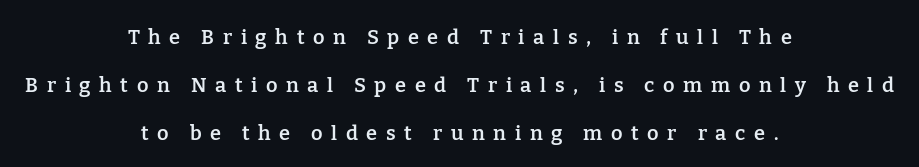
{"italic": "no", "bold": "semi", "underline": "no", "align": "center", "line_spacing": "loose", "line_spacing_ratio": 2.41, "letter_spacing": "wide", "letter_spacing_em": 0.43, "glyph_px": 20}
